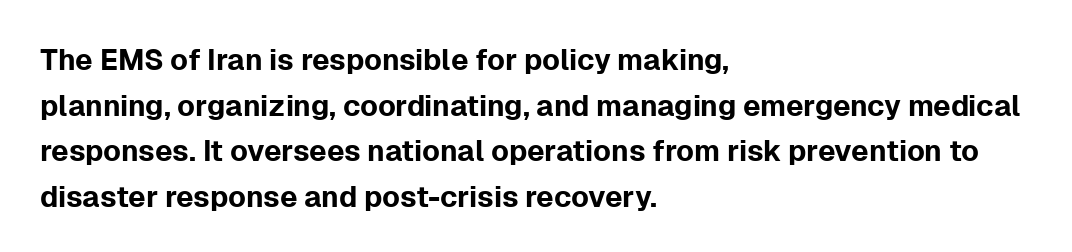
This sample keeps an unexceptional amount of space between lines. Posture: vertical. Looks like regular typesetting: each glyph gets only the width it needs. Descenders are the only things crossing below the line.
